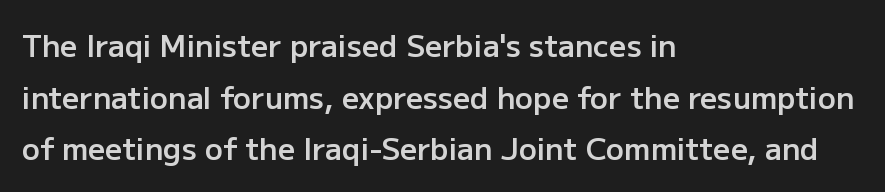
{"serif": "no", "italic": "no", "bold": "semi", "weight": "semibold", "width": "normal", "stroke_contrast": "low", "x_height": "medium", "monospaced": "no", "underline": "no", "align": "left", "line_spacing_ratio": 1.72, "letter_spacing": "normal", "letter_spacing_em": 0.0, "glyph_px": 30}
